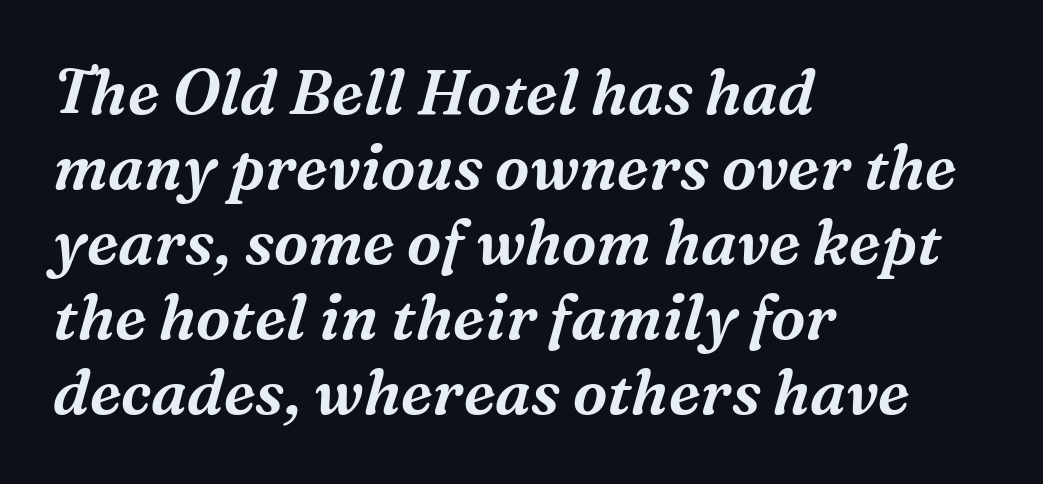
{"serif": "yes", "italic": "yes", "lean": "right", "slant_degrees": 16, "width": "normal", "stroke_contrast": "medium", "x_height": "medium", "monospaced": "no", "underline": "no", "align": "left", "line_spacing_ratio": 1.21, "letter_spacing": "normal", "letter_spacing_em": 0.0, "glyph_px": 62}
